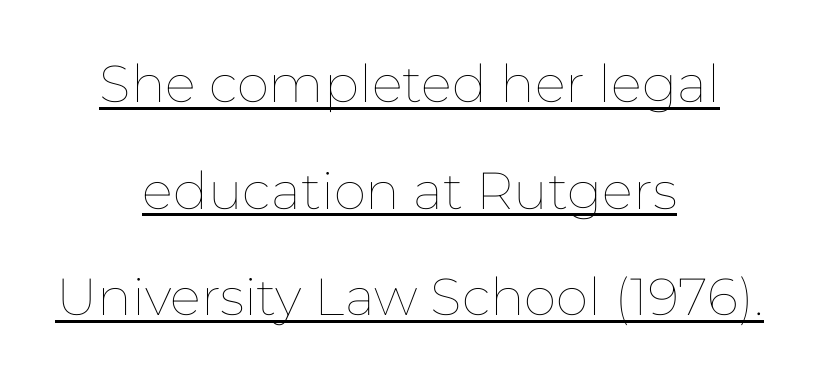
Students, note that the glyphs here touch the page at normal intervals. Horizontally, the lines are justified to the midpoint only. The letters look calm and open, with moderate or lighter stems. The passage shown is typed in a proportional face where columns would drift. Check the space under the baseline: a stroke is drawn there. How would I describe the line gaps? Wide and relaxed.
